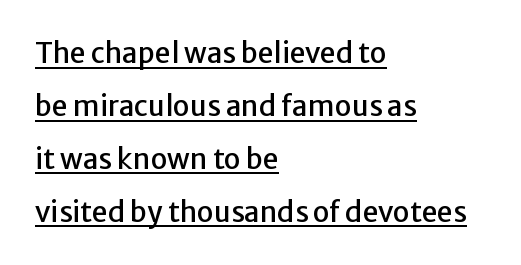
The text block is weighted toward the left margin, trailing off unevenly rightward. The lettering is marked with a stroke running underneath it. Nope, no serifs anywhere on these letters. The gaps between neighbouring characters are ordinary and unremarkable. A typesetter would call this proportional, since set widths differ per character. This is roman type, the default non-slanted kind.
